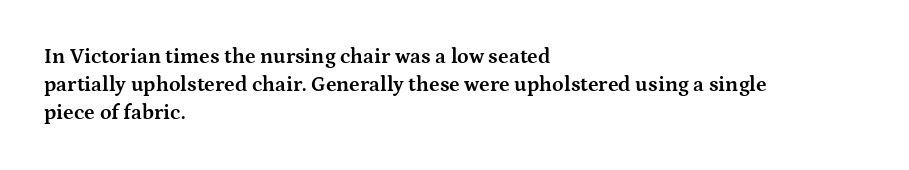
Anything drawn beneath the words? Only blank space. Evenly set lines give the paragraph a standard silhouette. In CSS terms this would be text-align: left. The font's upright variant was chosen for this text. Strokes here are thick enough to call this a true bold.
